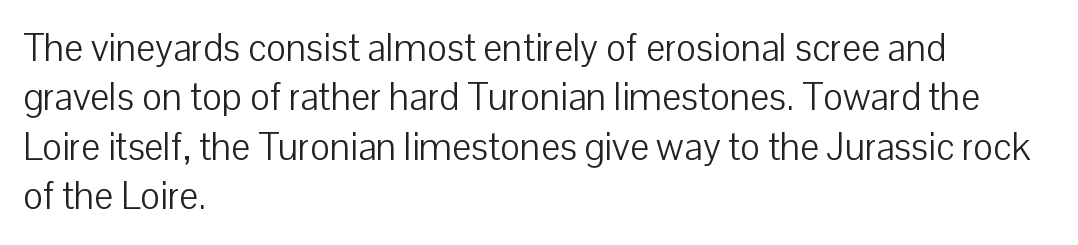
Q: Is the text bold? A: No.
Q: Is the text italic (slanted)? A: No, it is upright.
Q: Is the typeface a serif or a sans-serif typeface? A: Sans-serif.
Q: Is the text underlined? A: No.
Q: How is the paragraph aligned? A: Left-aligned.
Q: Is the spacing between letters normal or unusually wide? A: Normal.
Q: Is the spacing between lines tight, normal or loose? A: Normal.
Q: Width (condensed, normal, or wide)? A: Normal.
Q: Stroke contrast? A: Low.
Q: x-height? A: Medium.
Q: Monospaced? A: No.
